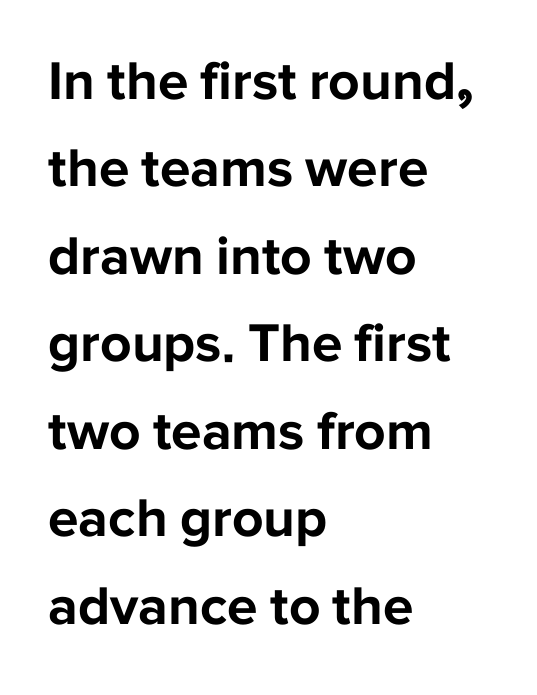
Q: Is the text bold? A: Yes.
Q: Is the text italic (slanted)? A: No, it is upright.
Q: Is the typeface a serif or a sans-serif typeface? A: Sans-serif.
Q: Is the text underlined? A: No.
Q: How is the paragraph aligned? A: Left-aligned.
Q: Is the spacing between letters normal or unusually wide? A: Normal.
Q: Is the spacing between lines tight, normal or loose? A: Normal.
Q: Width (condensed, normal, or wide)? A: Normal.
Q: Stroke contrast? A: Low.
Q: x-height? A: Medium.
Q: Monospaced? A: No.
